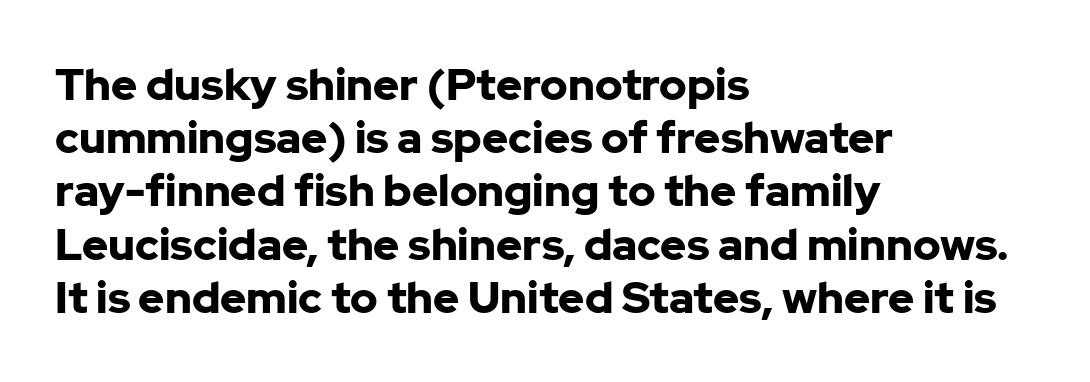
Line starts are locked; line ends wander. Note the varied advance widths — an 'i' is clearly narrower than an 'm'. Tracking value appears to be zero — textbook default spacing. Bold? Absolutely — the strokes are thick and heavy. Does the lettering tilt? It doesn't — this is upright. The characters display no serif detailing; their extremities are plain.
